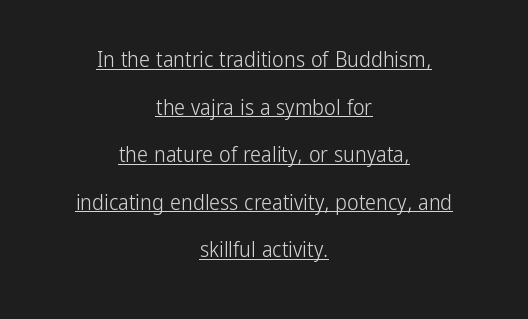
Interline gaps are noticeably wide in this sample. Teacher's note: observe the equal gaps on both sides — that is centered alignment. Tracking value appears to be zero — textbook default spacing. Caption: lettering with a line underneath.
